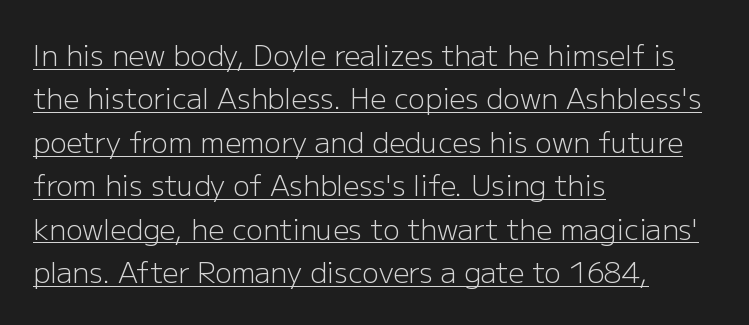
Bold? No — there's no thickening of the strokes. Note the varied advance widths — an 'i' is clearly narrower than an 'm'. Check the space under the baseline: a stroke is drawn there. Type style note: lacks serifs. Students, observe: this is what conventionally led text looks like.
